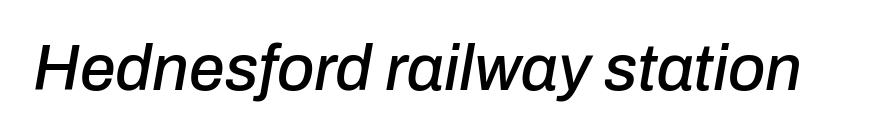
The text carries the slant typical of an italic or oblique font. Is this a fixed-width face? No — the glyphs have proportional, varying widths. Is the letter spacing exaggerated? No — it looks like the ordinary default. Nobody drew a line under any word here.
